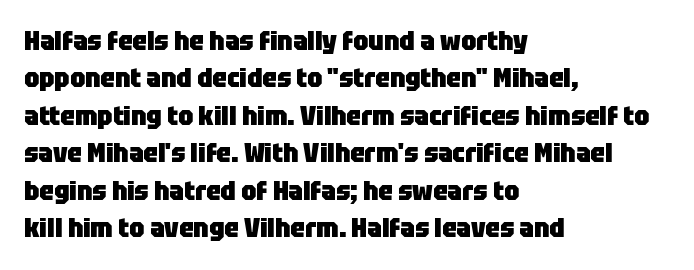
The image shows 26 px bold type, upright; set left-aligned, normal line spacing (1.44x), normal letter spacing, not underlined.
